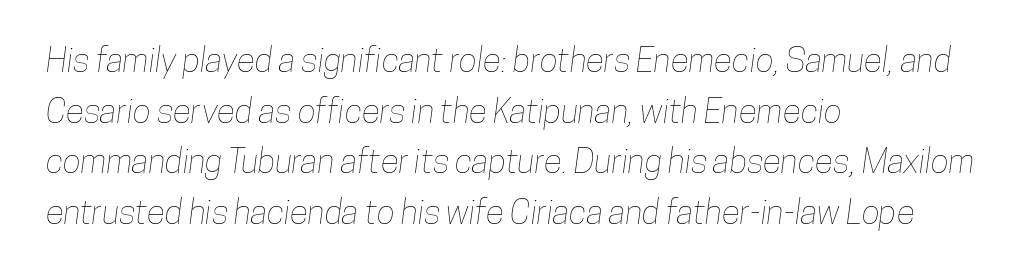
Character widths vary here, with narrow letters taking less room than wide ones. Characters follow at the spacing the type designer built in. Type without underlining. Normally led — the rows are evenly, conventionally spaced.
